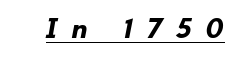
The image shows 29 px bold sans-serif type; set unusually wide letter spacing (+0.47 em), underlined; low stroke contrast and a small x-height.
